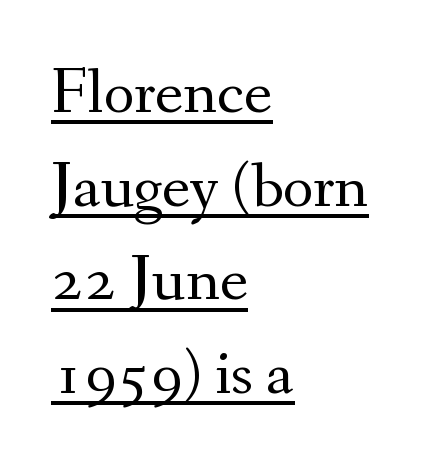
The image shows 66 px regular-weight serif type, upright; set left-aligned, normal line spacing (1.42x), normal letter spacing, underlined; medium stroke contrast and a small x-height.
